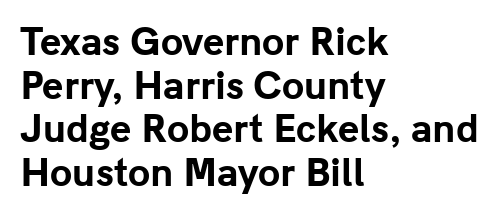
Which margin do the lines hug? The left one — the right edge is uneven. The typeface chosen for these lines omits serifs. Lines of text with bare space underneath. Typographic density is high because the face is bold. Ascenders rise straight up at ninety degrees. Tracking value appears to be zero — textbook default spacing.
